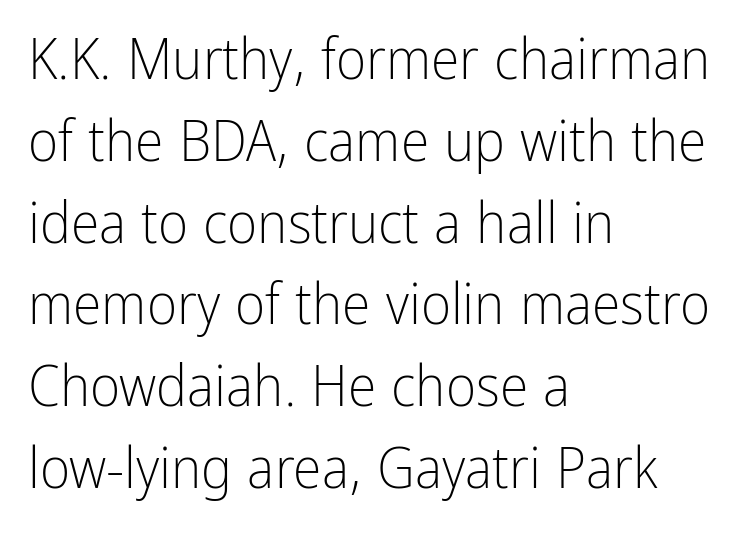
Q: Is the text bold? A: No.
Q: Is the text italic (slanted)? A: No, it is upright.
Q: Is the typeface a serif or a sans-serif typeface? A: Sans-serif.
Q: Is the text underlined? A: No.
Q: How is the paragraph aligned? A: Left-aligned.
Q: Is the spacing between letters normal or unusually wide? A: Normal.
Q: Is the spacing between lines tight, normal or loose? A: Normal.
Q: Width (condensed, normal, or wide)? A: Condensed.
Q: Stroke contrast? A: Low.
Q: x-height? A: Medium.
Q: Monospaced? A: No.
